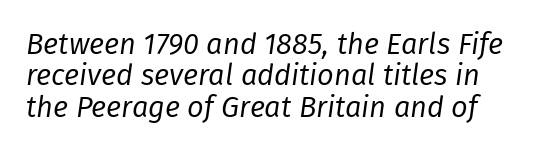
{"italic": "yes", "lean": "right", "slant_degrees": 8, "bold": "no", "weight": "regular", "width": "normal", "stroke_contrast": "low", "x_height": "medium", "monospaced": "no", "underline": "no", "line_spacing": "tight", "line_spacing_ratio": 1.08, "letter_spacing": "normal", "letter_spacing_em": 0.0, "glyph_px": 29}
